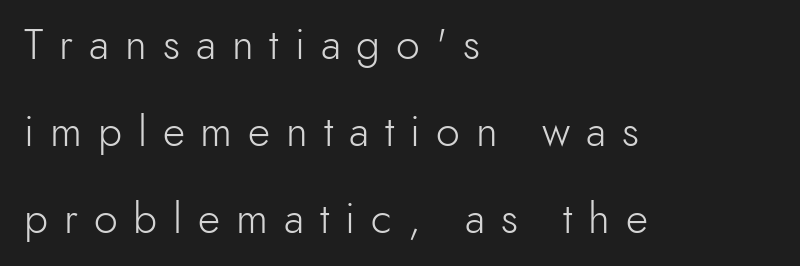
{"serif": "no", "italic": "no", "bold": "no", "weight": "light", "width": "normal", "x_height": "small", "monospaced": "no", "underline": "no", "align": "left", "line_spacing": "loose", "line_spacing_ratio": 2.02, "letter_spacing": "wide", "letter_spacing_em": 0.37, "glyph_px": 43}
